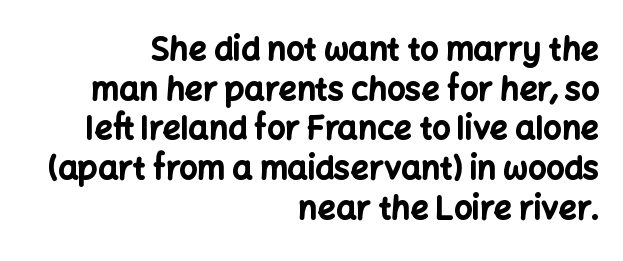
{"serif": "no", "italic": "no", "bold": "yes", "weight": "bold", "width": "normal", "stroke_contrast": "low", "x_height": "medium", "monospaced": "no", "underline": "no", "align": "right", "line_spacing_ratio": 1.24, "letter_spacing": "normal", "letter_spacing_em": 0.0, "glyph_px": 32}
